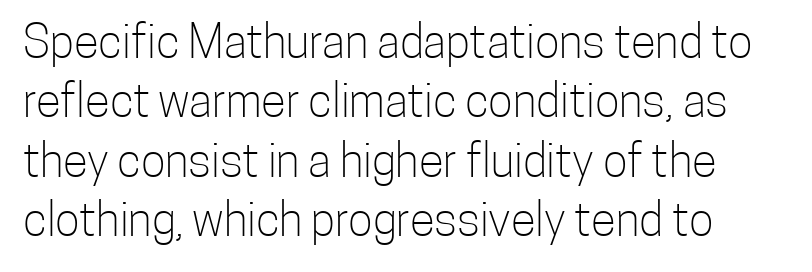
The image shows 46 px light, condensed sans-serif type, upright; set normal line spacing (1.29x), normal letter spacing, not underlined; low stroke contrast and a medium x-height.
